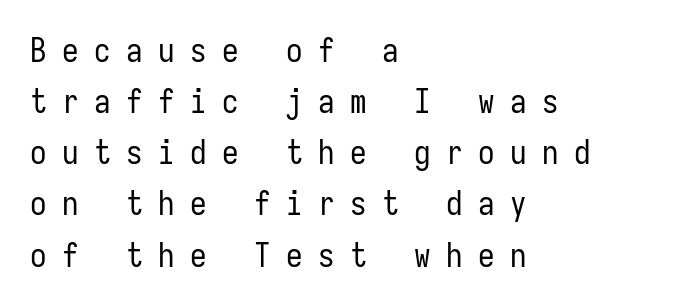
No heavy texture on the line: the type isn't bold. Glyph-to-glyph distance is far greater than everyday printed text. Quick note: not italic, upright. Nobody drew a line under any word here.
